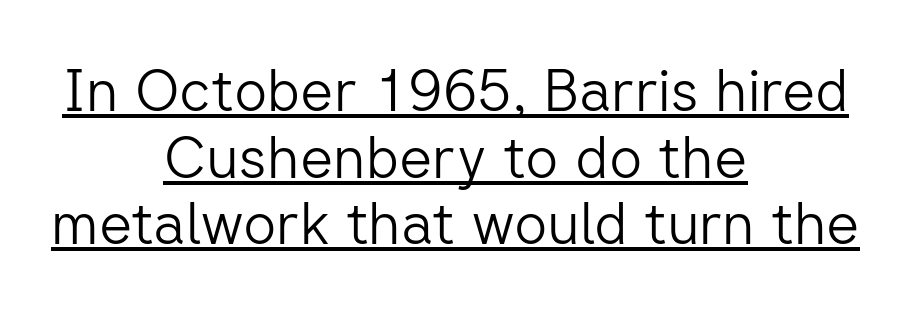
The passage shown is typeset with a sans-serif family. Spacing between characters is what you'd get straight out of the box. The rendering uses natural spacing where letterforms have individual widths. When letters stand straight like this, we call the style roman or upright.
